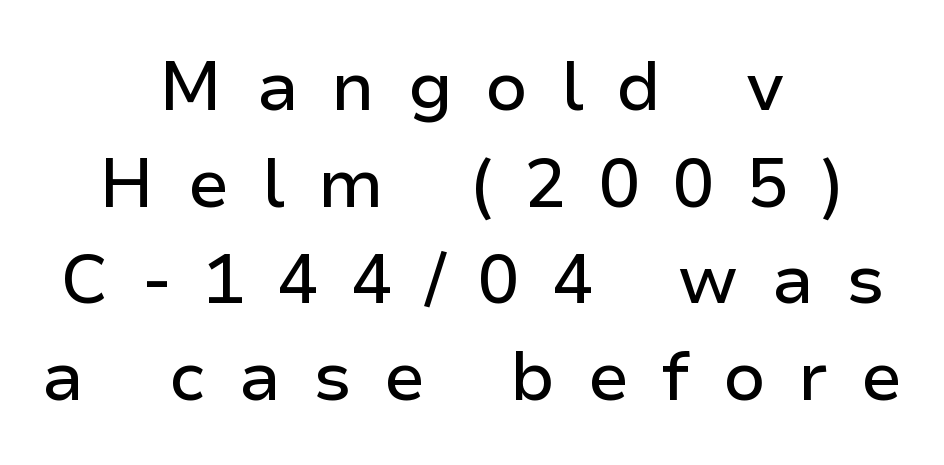
Q: Is the text italic (slanted)? A: No, it is upright.
Q: Is the typeface a serif or a sans-serif typeface? A: Sans-serif.
Q: Is the text underlined? A: No.
Q: How is the paragraph aligned? A: Centered.
Q: Is the spacing between letters normal or unusually wide? A: Unusually wide.
Q: Is the spacing between lines tight, normal or loose? A: Normal.
Q: Width (condensed, normal, or wide)? A: Normal.
Q: Stroke contrast? A: Low.
Q: x-height? A: Medium.
Q: Monospaced? A: No.
